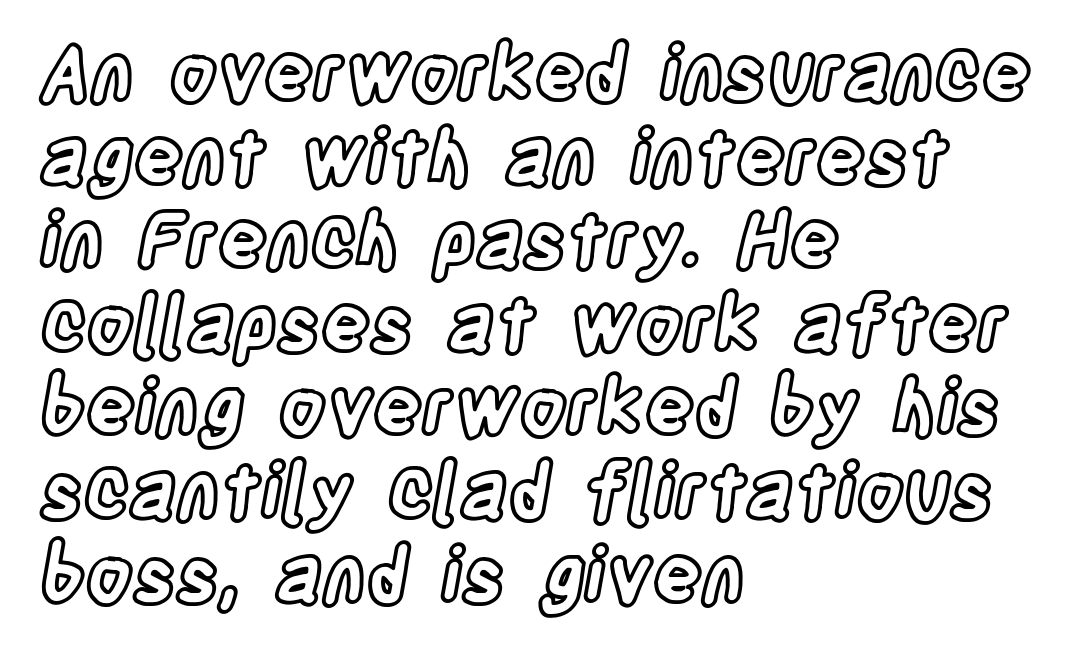
The image shows 76 px condensed type; set left-aligned, tight line spacing (1.1x), normal letter spacing, not underlined; a large x-height.
